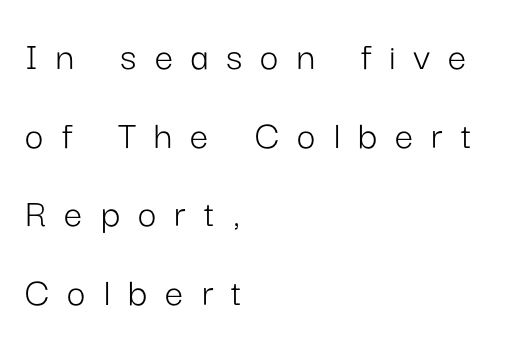
Q: Is the text bold? A: No.
Q: Is the text italic (slanted)? A: No, it is upright.
Q: Is the typeface a serif or a sans-serif typeface? A: Sans-serif.
Q: Is the text underlined? A: No.
Q: How is the paragraph aligned? A: Left-aligned.
Q: Is the spacing between letters normal or unusually wide? A: Unusually wide.
Q: Is the spacing between lines tight, normal or loose? A: Loose.
Q: Width (condensed, normal, or wide)? A: Normal.
Q: Stroke contrast? A: Low.
Q: x-height? A: Medium.
Q: Monospaced? A: No.
